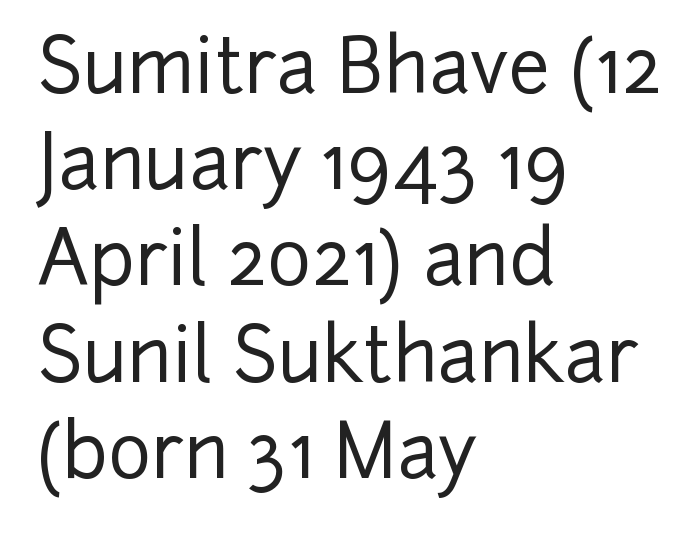
Q: Is the text italic (slanted)? A: No, it is upright.
Q: Is the typeface a serif or a sans-serif typeface? A: Sans-serif.
Q: Is the text underlined? A: No.
Q: How is the paragraph aligned? A: Left-aligned.
Q: Is the spacing between letters normal or unusually wide? A: Normal.
Q: Is the spacing between lines tight, normal or loose? A: Normal.
Q: Width (condensed, normal, or wide)? A: Normal.
Q: Stroke contrast? A: Low.
Q: x-height? A: Medium.
Q: Monospaced? A: No.
